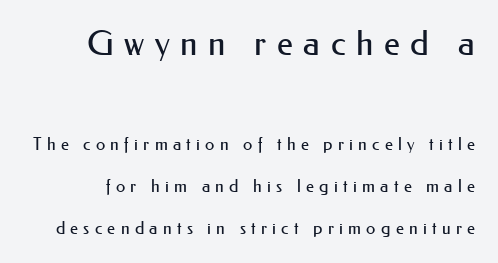
{"serif": "no", "italic": "no", "bold": "no", "weight": "regular", "width": "normal", "stroke_contrast": "medium", "x_height": "small", "monospaced": "no", "underline": "no", "line_spacing": "loose", "line_spacing_ratio": 2.47, "letter_spacing": "wide", "letter_spacing_em": 0.31, "larger_block": "first", "size_ratio": 2.0, "glyph_px": 34}
